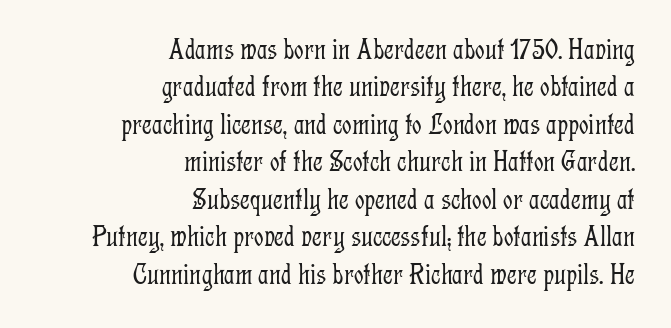
Think of a printed novel: that variable character pitch is what you see here. It's the straight-up-and-down kind of type. How are the letters spaced? Ordinarily, with no added tracking. Unbolded letterforms with no extra heft. All the whitespace from short lines collects on the left. Regarding leading, the lines here are spaced in the standard way.
